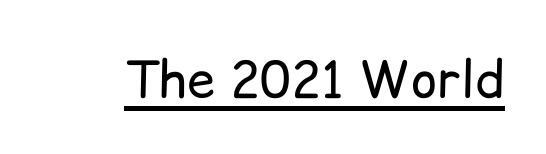
{"serif": "no", "italic": "no", "bold": "no", "weight": "regular", "width": "normal", "stroke_contrast": "low", "x_height": "medium", "monospaced": "no", "underline": "yes", "letter_spacing": "normal", "letter_spacing_em": 0.0, "glyph_px": 50}
